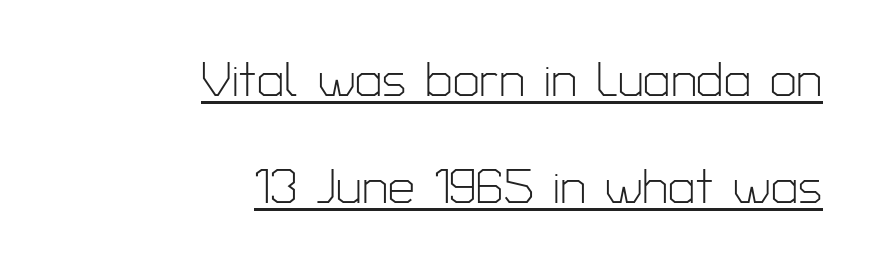
Q: Is the text bold? A: No.
Q: Is the text italic (slanted)? A: No, it is upright.
Q: Is the typeface a serif or a sans-serif typeface? A: Sans-serif.
Q: Is the text underlined? A: Yes.
Q: How is the paragraph aligned? A: Right-aligned.
Q: Is the spacing between letters normal or unusually wide? A: Normal.
Q: Is the spacing between lines tight, normal or loose? A: Loose.
Q: Width (condensed, normal, or wide)? A: Normal.
Q: Stroke contrast? A: Low.
Q: x-height? A: Medium.
Q: Monospaced? A: No.
